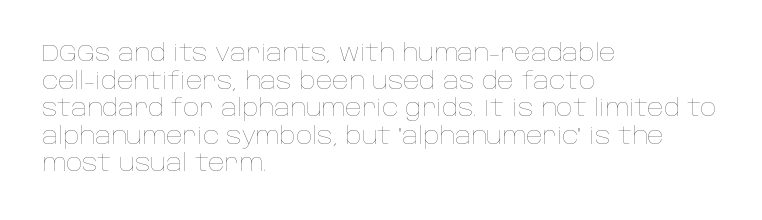
Unlike italic type, these characters show no tilt at all. The string is rendered with underlining switched off. The lines are quadded left. Tracking here is standard; glyphs follow each other at the usual distance. The letters look calm and open, with moderate or lighter stems.
